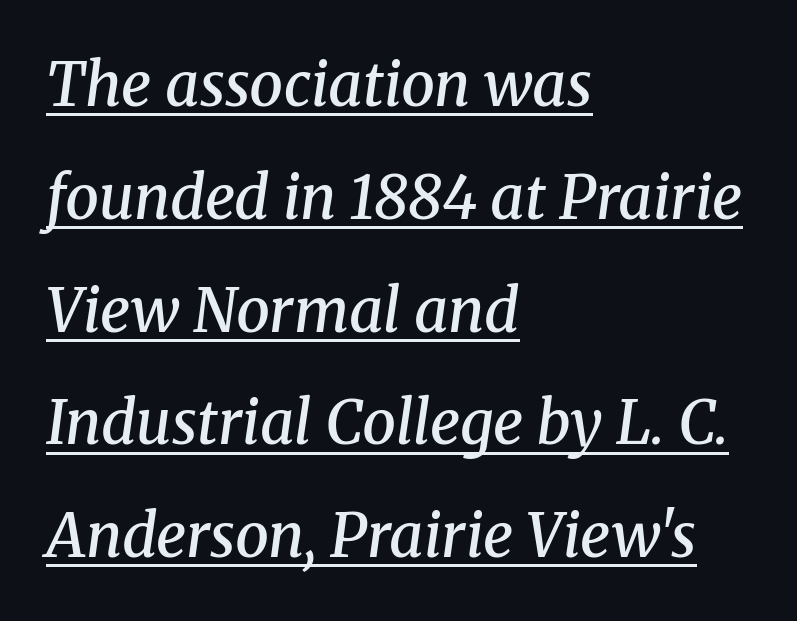
{"serif": "yes", "italic": "yes", "lean": "right", "slant_degrees": 8, "bold": "semi", "weight": "semibold", "width": "normal", "stroke_contrast": "medium", "x_height": "medium", "monospaced": "no", "underline": "yes", "align": "left", "line_spacing_ratio": 1.88, "letter_spacing": "normal", "letter_spacing_em": 0.0, "glyph_px": 60}
